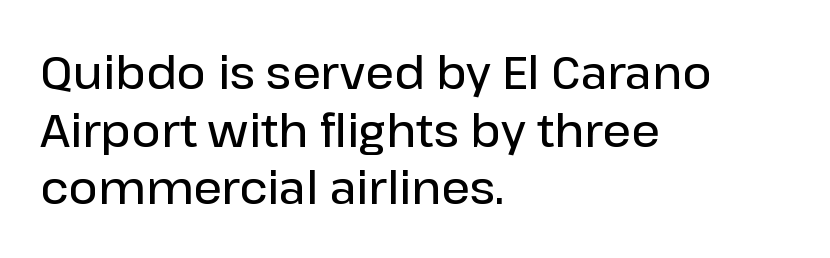
Q: Is the text bold? A: Semi-bold.
Q: Is the text italic (slanted)? A: No, it is upright.
Q: Is the typeface a serif or a sans-serif typeface? A: Sans-serif.
Q: Is the text underlined? A: No.
Q: How is the paragraph aligned? A: Left-aligned.
Q: Is the spacing between letters normal or unusually wide? A: Normal.
Q: Is the spacing between lines tight, normal or loose? A: Normal.
Q: Width (condensed, normal, or wide)? A: Normal.
Q: Stroke contrast? A: Low.
Q: x-height? A: Medium.
Q: Monospaced? A: No.
